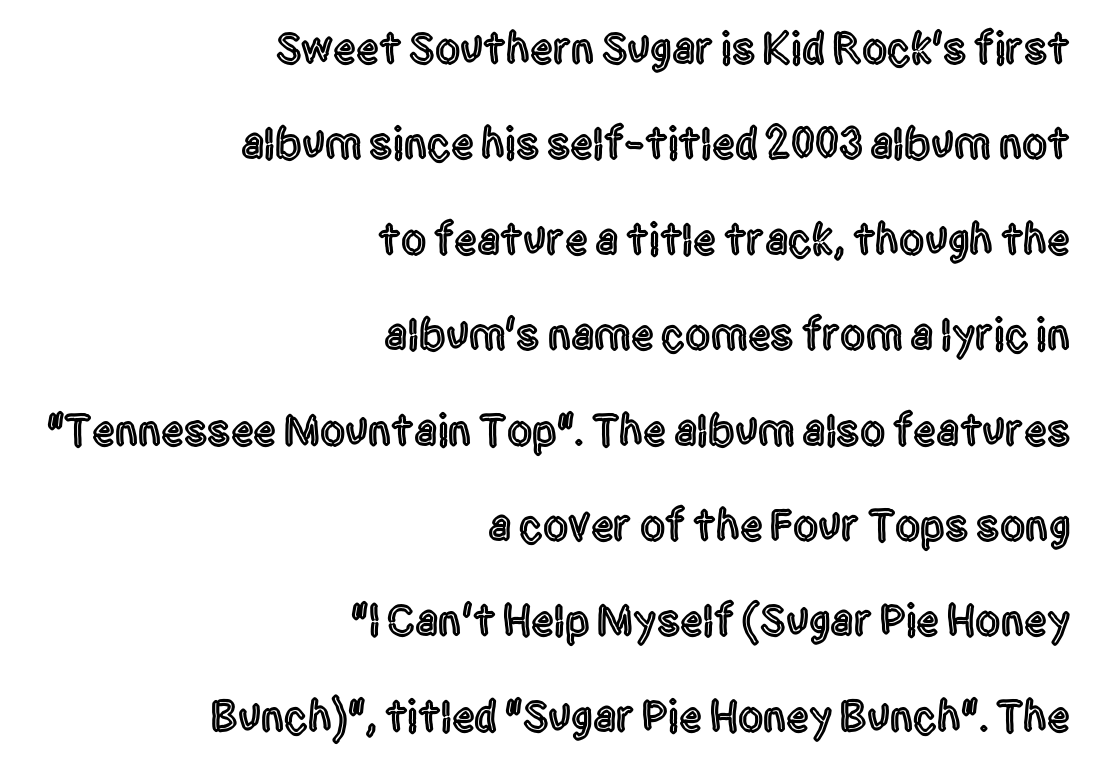
The image shows 45 px condensed sans-serif type, upright; set right-aligned, loose line spacing (2.12x), normal letter spacing, not underlined; a large x-height.
